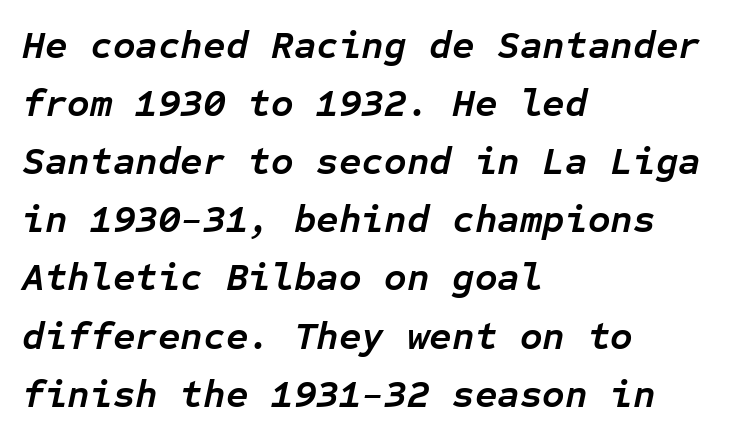
The image shows 39 px semibold type, italic (leaning right), monospaced; set left-aligned, normal line spacing (1.49x), normal letter spacing, not underlined; low stroke contrast and a medium x-height.
